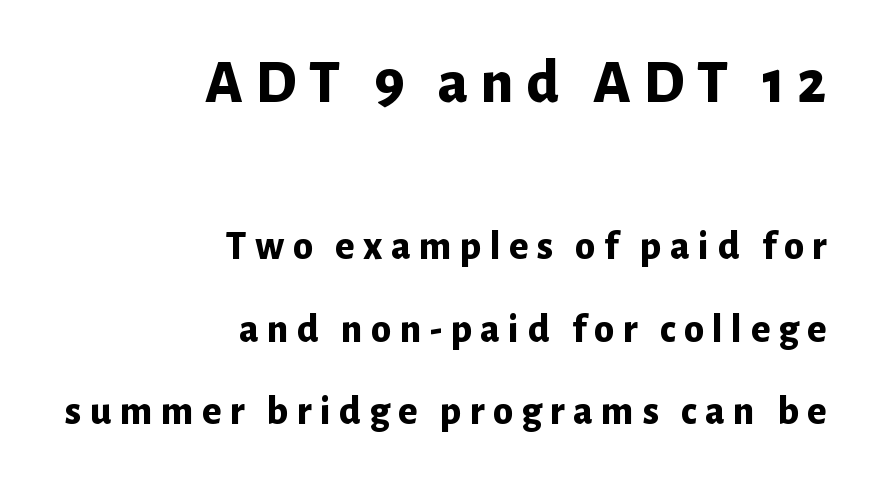
Proportional: the letters do not fall into vertical columns. Bare-footed words on every line. Characters remain perfectly vertical along every line. The composition opens big and finishes small. The passage shown is emphatically bold. The block of text is sparse from top to bottom, with ample space between rows.
